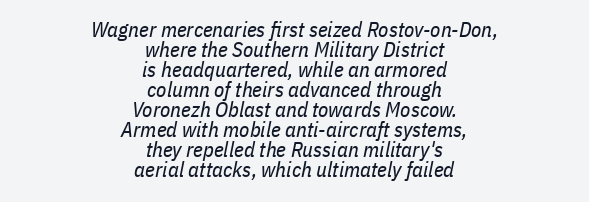
Rule under the text: the space is simply empty. How are the letters spaced? Ordinarily, with no added tracking. Ink coverage per letter is moderate at most. Emphasis-style slanted type is in use. Compared with a flush-left layout, this one balances lines on the center instead.
